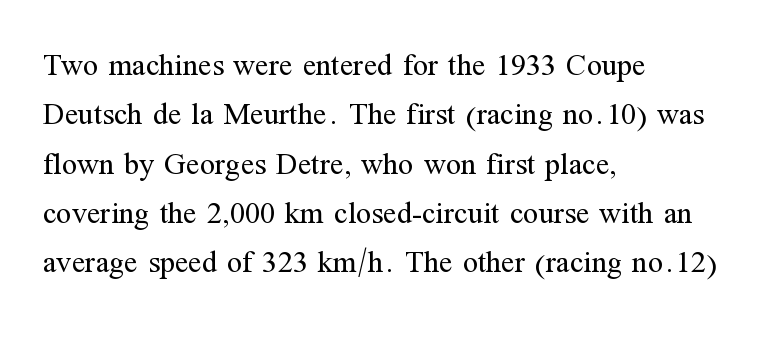
Q: Is the text bold? A: No.
Q: Is the text italic (slanted)? A: No, it is upright.
Q: Is the typeface a serif or a sans-serif typeface? A: Serif.
Q: Is the text underlined? A: No.
Q: How is the paragraph aligned? A: Left-aligned.
Q: Is the spacing between letters normal or unusually wide? A: Normal.
Q: Is the spacing between lines tight, normal or loose? A: Normal.
Q: Width (condensed, normal, or wide)? A: Normal.
Q: Stroke contrast? A: Medium.
Q: x-height? A: Medium.
Q: Monospaced? A: No.
